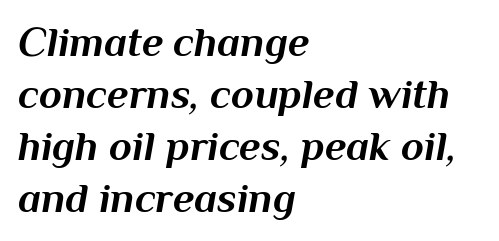
The image shows 42 px bold type, italic (leaning right); set left-aligned, line spacing 1.24x, normal letter spacing, not underlined; medium stroke contrast and a medium x-height.
